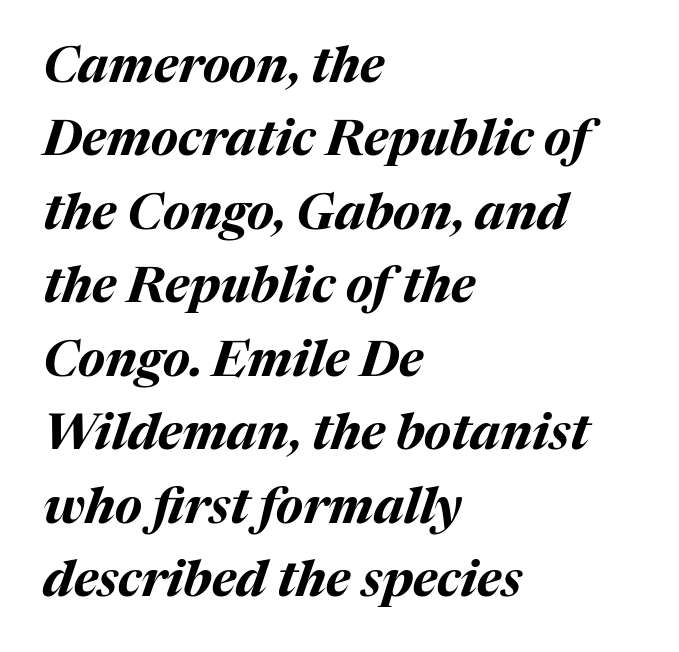
The image shows 50 px bold type, italic (leaning right); set left-aligned, normal line spacing (1.47x), normal letter spacing, not underlined; medium stroke contrast and a medium x-height.
